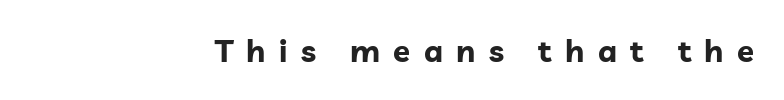
{"serif": "no", "italic": "no", "bold": "yes", "weight": "bold", "width": "normal", "stroke_contrast": "low", "x_height": "medium", "monospaced": "no", "underline": "no", "align": "right", "letter_spacing": "wide", "letter_spacing_em": 0.43, "glyph_px": 31}
